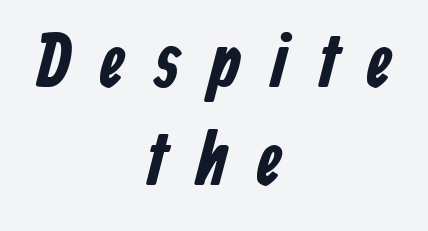
The image shows 76 px bold, condensed sans-serif type; set centered, normal line spacing (1.29x), unusually wide letter spacing (+0.39 em), not underlined; low stroke contrast and a medium x-height.
